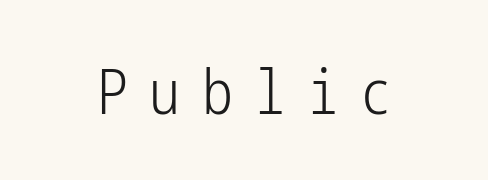
The image shows 62 px light, condensed sans-serif type, upright; set centered, unusually wide letter spacing (+0.35 em), not underlined; low stroke contrast and a medium x-height.
